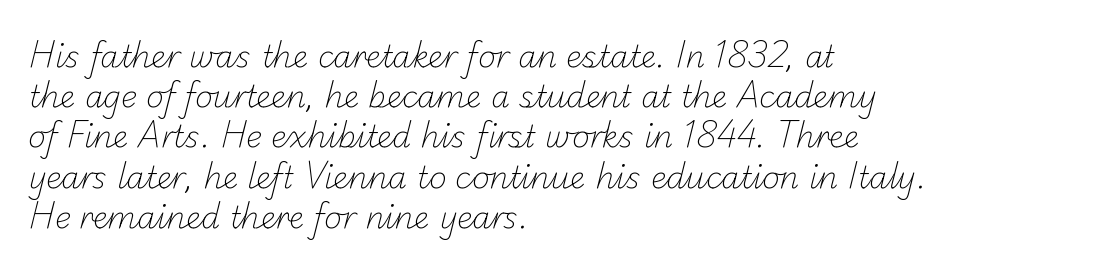
If you drew a ruler down the left edge, every line would touch it. Observe the ordinary spacing: letters are neighbours, not strangers. Here the designer chose a conventional face with non-uniform glyph widths. To sum up the face: it is a sans, with no serifs. Vertically, the passage feels balanced, rows spaced as you'd expect.
